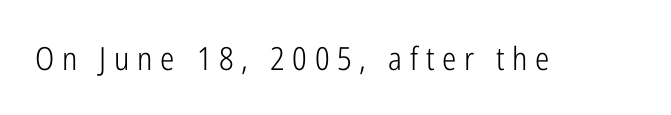
Q: Is the text bold? A: No.
Q: Is the text italic (slanted)? A: No, it is upright.
Q: Is the typeface a serif or a sans-serif typeface? A: Sans-serif.
Q: Is the text underlined? A: No.
Q: Is the spacing between letters normal or unusually wide? A: Unusually wide.
Q: Width (condensed, normal, or wide)? A: Condensed.
Q: Stroke contrast? A: Low.
Q: x-height? A: Medium.
Q: Monospaced? A: No.
